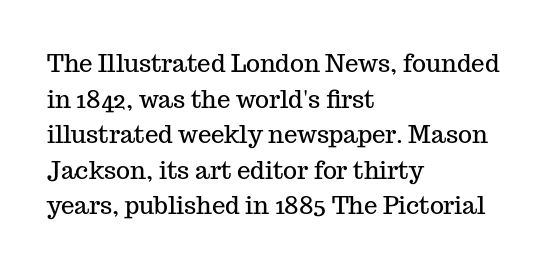
The image shows 24 px text type, upright; set left-aligned, normal line spacing (1.48x), normal letter spacing, not underlined.
